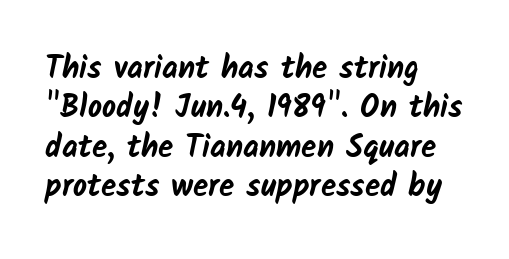
The image shows 31 px bold sans-serif type; set left-aligned, normal line spacing (1.27x), normal letter spacing, not underlined; low stroke contrast and a medium x-height.
